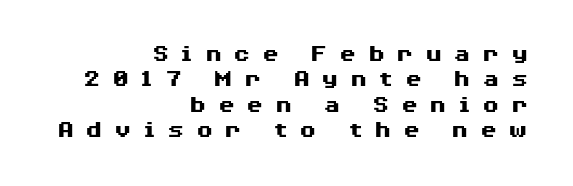
The image shows 25 px bold type, upright; set right-aligned, tight line spacing (1.02x), unusually wide letter spacing (+0.45 em), not underlined.
